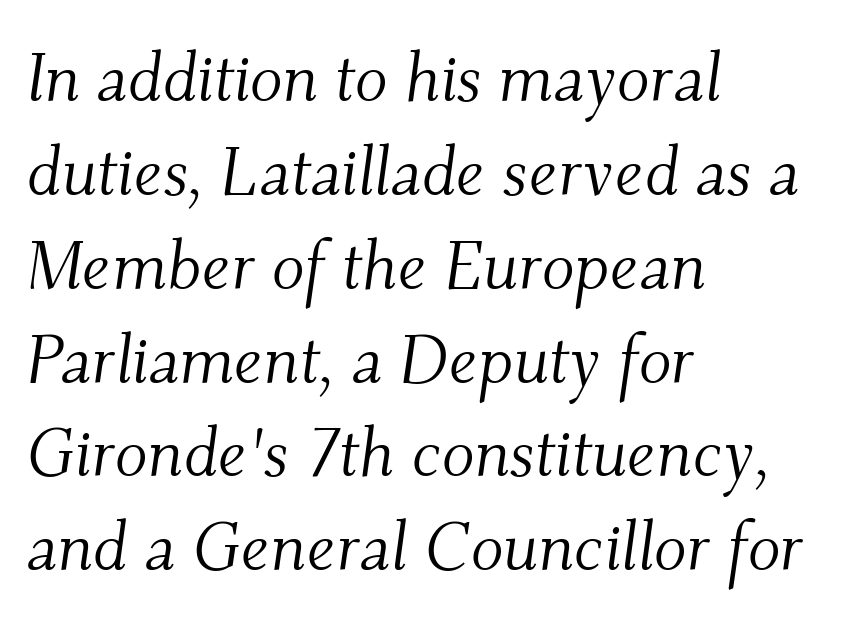
{"serif": "yes", "italic": "yes", "lean": "right", "slant_degrees": 9, "bold": "no", "weight": "light", "width": "normal", "stroke_contrast": "medium", "x_height": "small", "monospaced": "no", "underline": "no", "align": "left", "line_spacing": "normal", "line_spacing_ratio": 1.38, "letter_spacing": "normal", "letter_spacing_em": 0.0, "glyph_px": 68}
